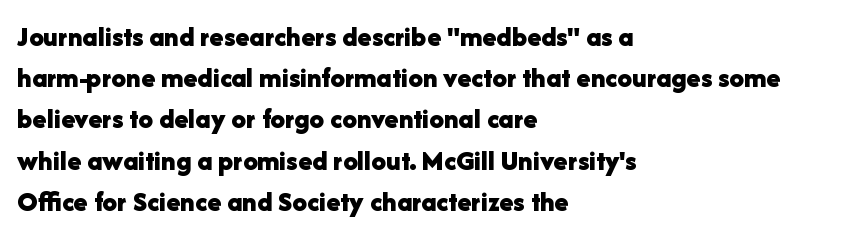
{"serif": "no", "italic": "no", "bold": "yes", "weight": "bold", "width": "normal", "stroke_contrast": "low", "x_height": "medium", "monospaced": "no", "underline": "no", "align": "left", "line_spacing": "normal", "line_spacing_ratio": 1.42, "letter_spacing": "normal", "letter_spacing_em": 0.0, "glyph_px": 29}
